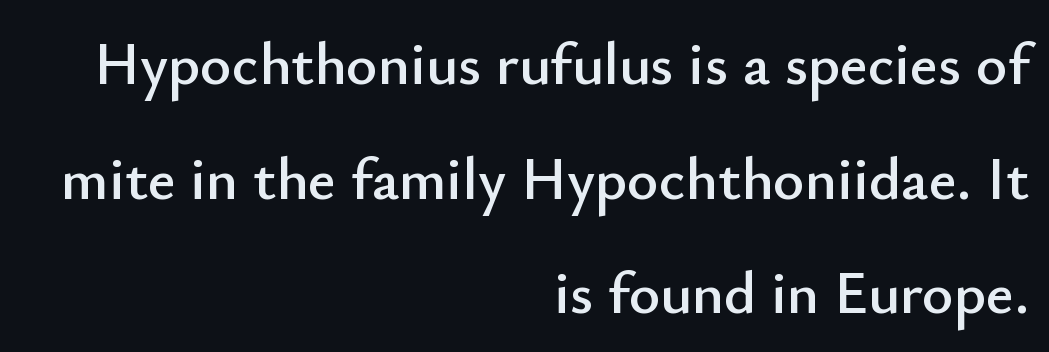
Q: Is the text italic (slanted)? A: No, it is upright.
Q: Is the typeface a serif or a sans-serif typeface? A: Sans-serif.
Q: Is the text underlined? A: No.
Q: How is the paragraph aligned? A: Right-aligned.
Q: Is the spacing between letters normal or unusually wide? A: Normal.
Q: Is the spacing between lines tight, normal or loose? A: Loose.
Q: Width (condensed, normal, or wide)? A: Normal.
Q: Stroke contrast? A: Low.
Q: x-height? A: Small.
Q: Monospaced? A: No.
